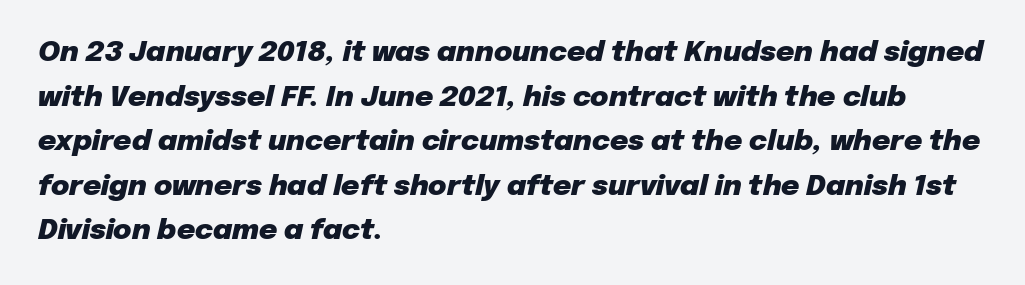
{"italic": "yes", "lean": "right", "slant_degrees": 12, "bold": "yes", "weight": "heavy", "width": "normal", "stroke_contrast": "low", "x_height": "medium", "monospaced": "no", "underline": "no", "align": "left", "line_spacing": "normal", "line_spacing_ratio": 1.59, "letter_spacing": "normal", "letter_spacing_em": 0.0, "glyph_px": 28}
